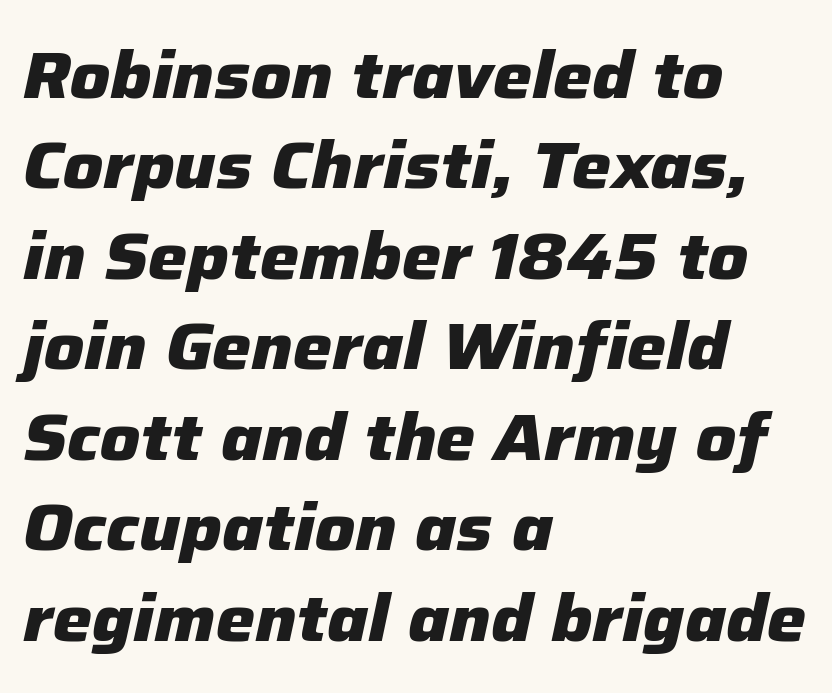
{"italic": "yes", "lean": "right", "slant_degrees": 12, "bold": "yes", "weight": "heavy", "width": "normal", "stroke_contrast": "low", "x_height": "medium", "monospaced": "no", "underline": "no", "align": "left", "line_spacing": "normal", "line_spacing_ratio": 1.37, "letter_spacing": "normal", "letter_spacing_em": 0.0, "glyph_px": 66}
